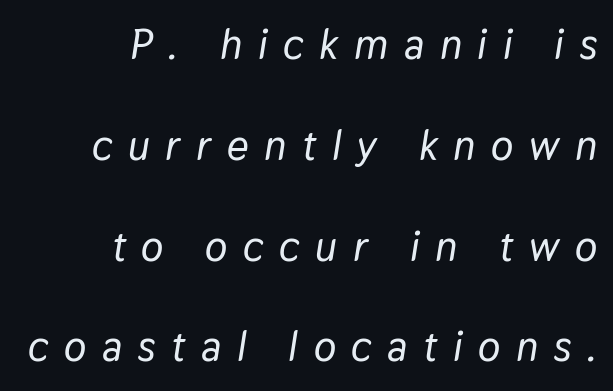
The image shows 42 px text type, italic (leaning right); set right-aligned, loose line spacing (2.4x), unusually wide letter spacing (+0.37 em), not underlined; low stroke contrast and a medium x-height.
